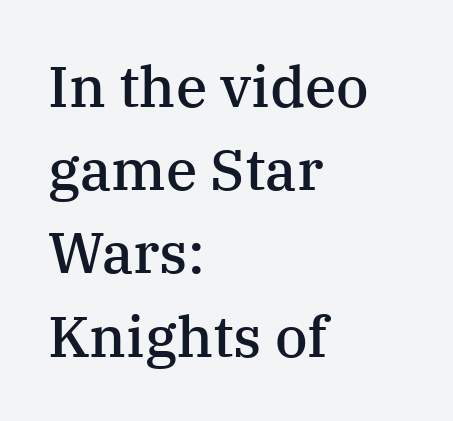
Q: Is the text bold? A: Semi-bold.
Q: Is the text italic (slanted)? A: No, it is upright.
Q: Is the typeface a serif or a sans-serif typeface? A: Serif.
Q: Is the text underlined? A: No.
Q: How is the paragraph aligned? A: Left-aligned.
Q: Is the spacing between letters normal or unusually wide? A: Normal.
Q: Is the spacing between lines tight, normal or loose? A: Normal.
Q: Width (condensed, normal, or wide)? A: Normal.
Q: Stroke contrast? A: Medium.
Q: x-height? A: Medium.
Q: Monospaced? A: No.
